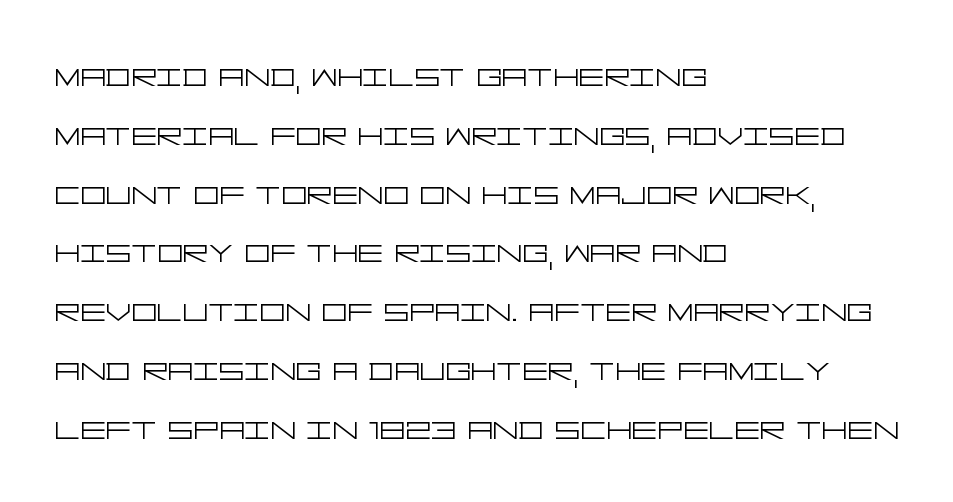
Q: Is the text bold? A: No.
Q: Is the text italic (slanted)? A: No, it is upright.
Q: Is the typeface a serif or a sans-serif typeface? A: Sans-serif.
Q: Is the text underlined? A: No.
Q: How is the paragraph aligned? A: Left-aligned.
Q: Is the spacing between letters normal or unusually wide? A: Normal.
Q: Is the spacing between lines tight, normal or loose? A: Normal.
Q: Width (condensed, normal, or wide)? A: Wide.
Q: Stroke contrast? A: Low.
Q: x-height? A: Large.
